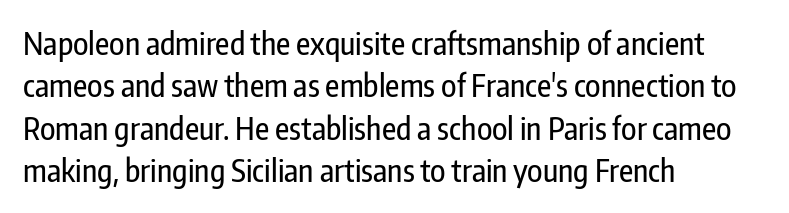
These lines are composed in type without serifs. Notice how the stems are strictly vertical — no italics here. Spacing verdict: proportional, widths tailored to each character. A student would call this left alignment; a typographer would say flush left, rag right. In terms of leading, this rendering sits right in the middle. Each word holds together tightly as a unit, with standard inter-letter gaps.
